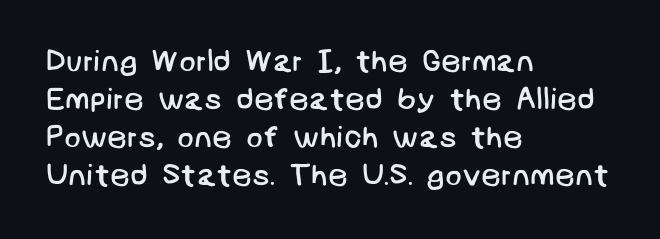
{"serif": "no", "bold": "no", "weight": "regular", "width": "normal", "stroke_contrast": "low", "x_height": "large", "underline": "no", "align": "left", "line_spacing_ratio": 1.23, "letter_spacing": "normal", "letter_spacing_em": 0.0, "glyph_px": 31}
